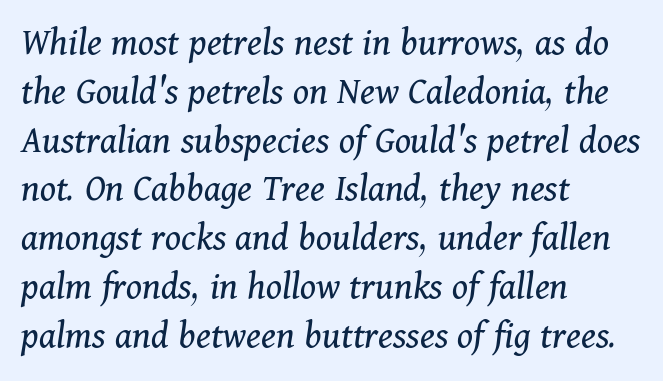
Each line starts at the same left margin while the right side varies. Descender tails drop into unmarked territory. Examine the stroke ends and you'll spot serifs. Varying glyph widths throughout — classic text-font behaviour. Slant detected: the letters are inclined. Think standard paragraph weight, or any step lighter than that.
